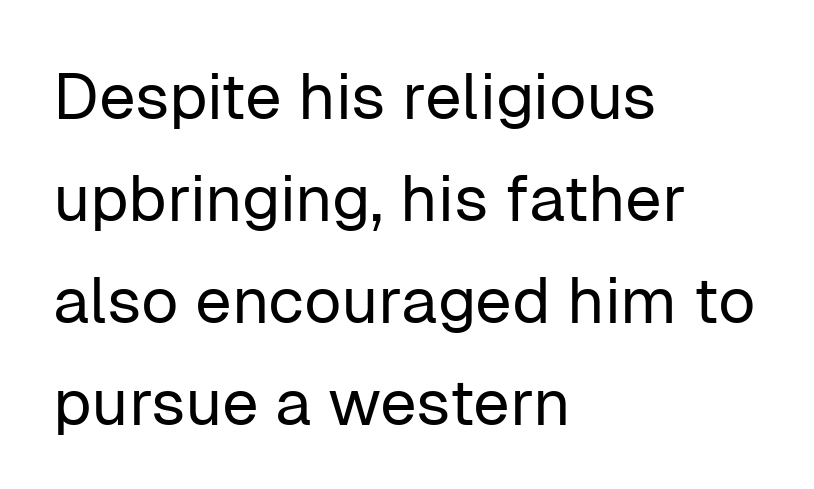
The image shows 65 px regular-weight sans-serif type, upright; set left-aligned, normal line spacing (1.57x), normal letter spacing, not underlined; low stroke contrast and a medium x-height.
